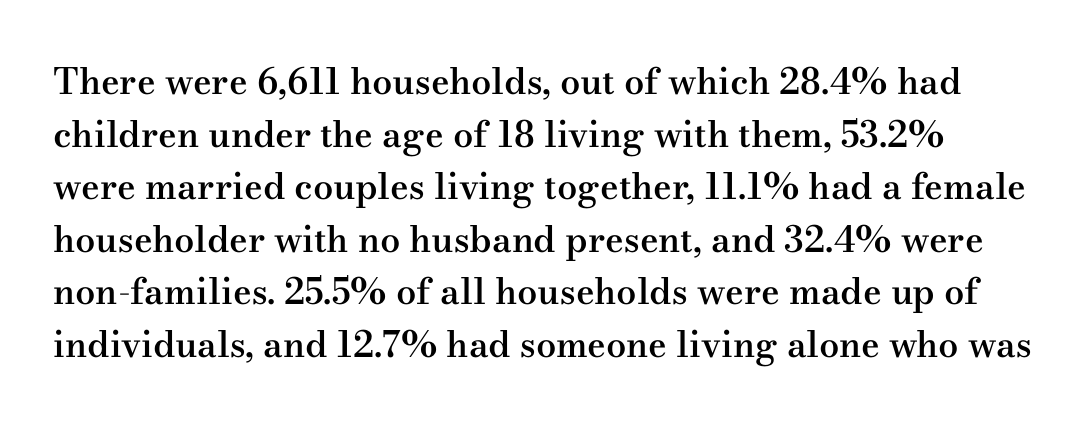
{"serif": "yes", "italic": "no", "bold": "semi", "weight": "semibold", "width": "wide", "stroke_contrast": "medium", "x_height": "small", "monospaced": "no", "underline": "no", "line_spacing": "normal", "line_spacing_ratio": 1.46, "letter_spacing": "normal", "letter_spacing_em": 0.0, "glyph_px": 36}
